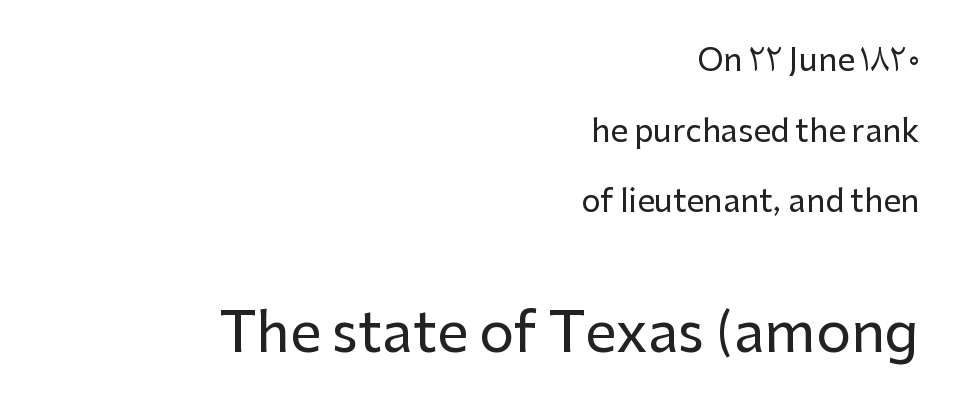
The paragraph has a hard right edge and a soft left edge. Proportional: the letters do not fall into vertical columns. A typesetter would mark this as roman, not italic. Vertical spacing — loose. Nothing sits at the stroke ends, so this counts as sans-serif.
